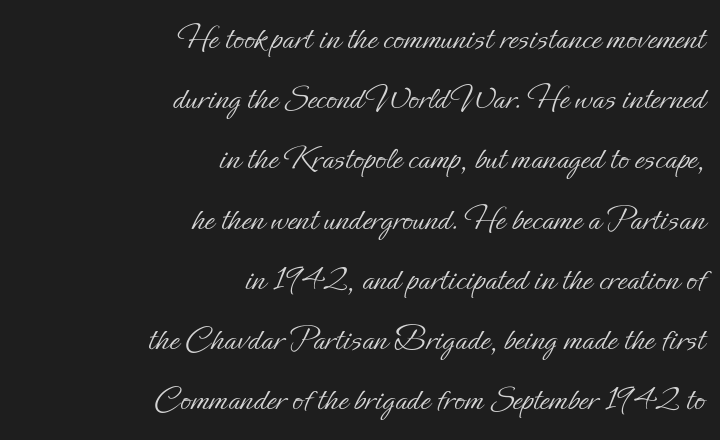
These lines are rendered in a variable-pitch font. On a weight scale, this lands at 450 or below. Right-aligned paragraph, ragged on the left. The gaps between neighbouring characters are ordinary and unremarkable. Check the space under the baseline: it is left empty.
